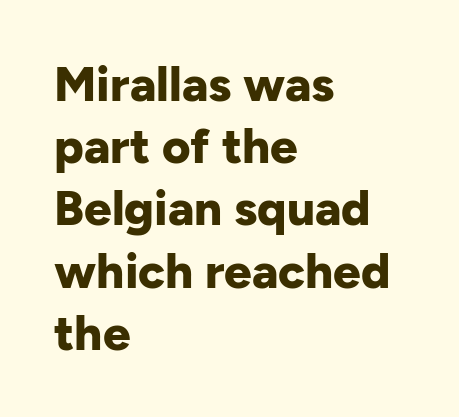
{"serif": "no", "italic": "no", "bold": "yes", "weight": "bold", "width": "normal", "stroke_contrast": "low", "x_height": "medium", "monospaced": "no", "underline": "no", "align": "left", "line_spacing": "normal", "line_spacing_ratio": 1.27, "letter_spacing": "normal", "letter_spacing_em": 0.0, "glyph_px": 49}
